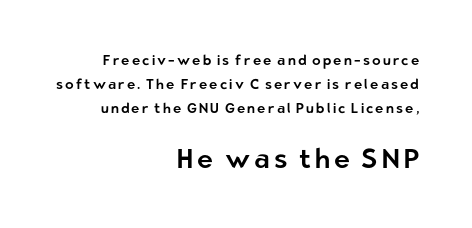
Q: Is the text italic (slanted)? A: No, it is upright.
Q: Is the text underlined? A: No.
Q: How is the paragraph aligned? A: Right-aligned.
Q: Which block of text is set in a larger size, the first (top) or the second (bottom)? A: The second (bottom) one.
